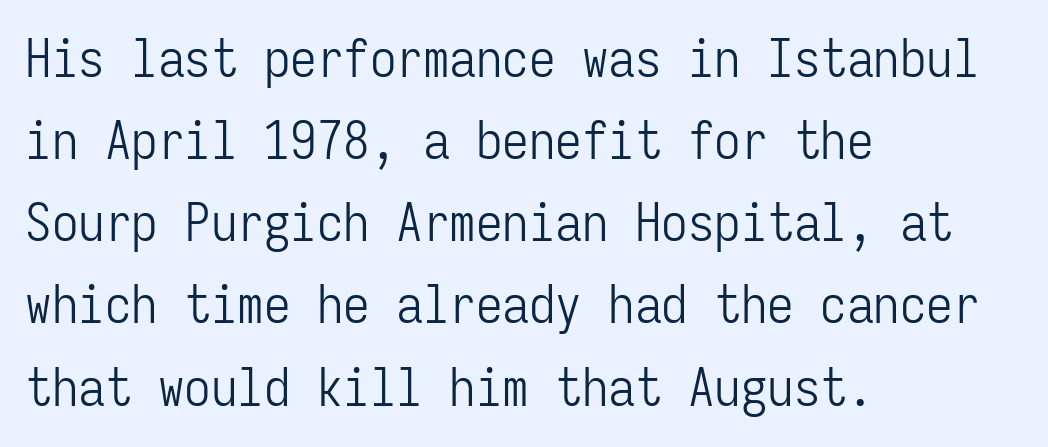
Think of a typewriter: that constant character pitch is what you see here. Notice how descenders clear the ascenders below comfortably — that's standard leading. Nobody drew a line under any word here. Which margin do the lines hug? The left one — the right edge is uneven. Is the stroke heavy? The answer is a plain regular-or-lighter. You can tell it's not italic because the verticals are truly vertical.
